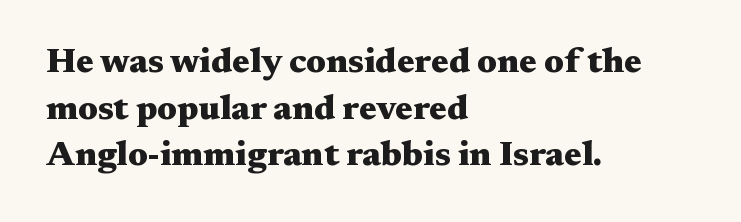
{"serif": "yes", "italic": "no", "bold": "yes", "weight": "heavy", "width": "wide", "stroke_contrast": "medium", "x_height": "medium", "monospaced": "no", "underline": "no", "align": "left", "line_spacing": "normal", "line_spacing_ratio": 1.33, "letter_spacing": "normal", "letter_spacing_em": 0.0, "glyph_px": 35}
